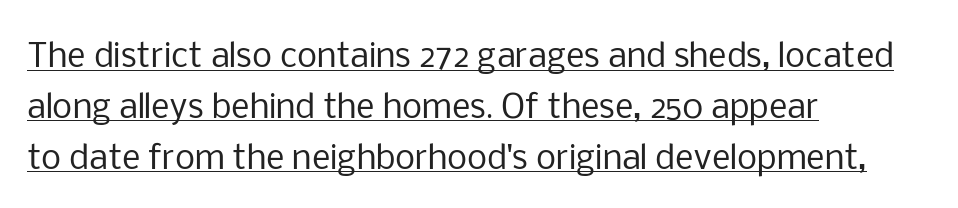
Q: Is the text bold? A: No.
Q: Is the text italic (slanted)? A: No, it is upright.
Q: Is the typeface a serif or a sans-serif typeface? A: Sans-serif.
Q: Is the text underlined? A: Yes.
Q: How is the paragraph aligned? A: Left-aligned.
Q: Is the spacing between letters normal or unusually wide? A: Normal.
Q: Is the spacing between lines tight, normal or loose? A: Normal.
Q: Width (condensed, normal, or wide)? A: Normal.
Q: Stroke contrast? A: Low.
Q: x-height? A: Medium.
Q: Monospaced? A: No.
